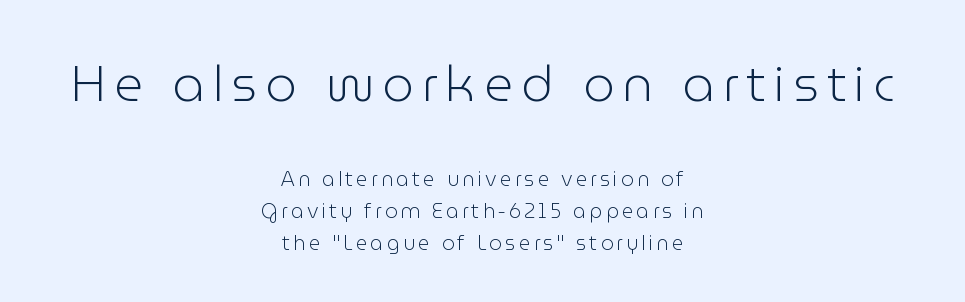
The lettering holds an erect, upright posture throughout. A light-to-regular cut is what we see here. Note: no serifs on the glyphs. The designer left line spacing at the default. Visually the block forms a symmetrical silhouette, jagged on both flanks.
